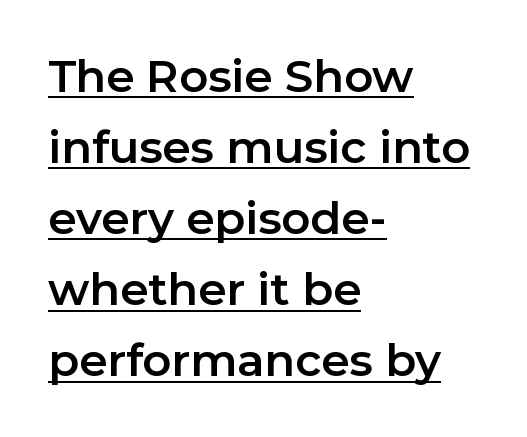
Q: Is the text italic (slanted)? A: No, it is upright.
Q: Is the typeface a serif or a sans-serif typeface? A: Sans-serif.
Q: Is the text underlined? A: Yes.
Q: How is the paragraph aligned? A: Left-aligned.
Q: Is the spacing between letters normal or unusually wide? A: Normal.
Q: Is the spacing between lines tight, normal or loose? A: Normal.
Q: Width (condensed, normal, or wide)? A: Normal.
Q: Stroke contrast? A: Low.
Q: x-height? A: Medium.
Q: Monospaced? A: No.
